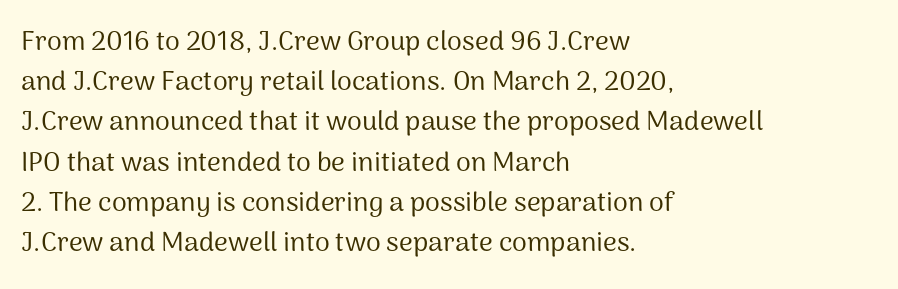
{"italic": "no", "bold": "no", "underline": "no", "align": "left", "line_spacing": "normal", "line_spacing_ratio": 1.49, "letter_spacing": "normal", "letter_spacing_em": 0.0, "glyph_px": 27}
